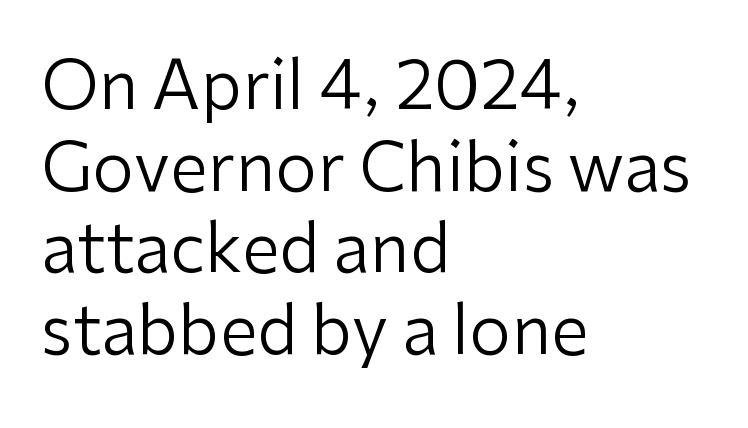
The setting favours the left margin, as ordinary paragraphs usually do. Ink coverage per letter is moderate at most. The type is set solid horizontally, with unmodified tracking. Character widths vary here, with narrow letters taking less room than wide ones. This sample uses an upright cut, with every glyph sitting square on the baseline. Decoration check: the copy has no underline.
